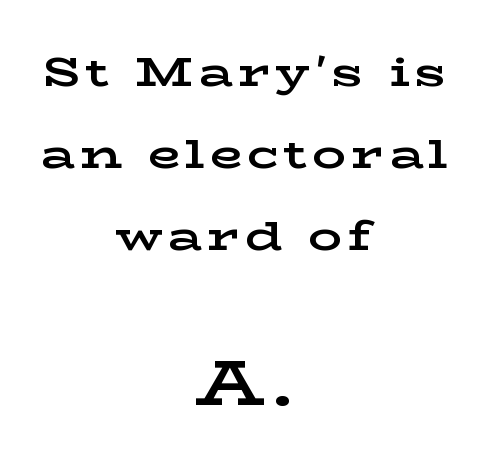
Character widths vary here, with narrow letters taking less room than wide ones. Short and long lines alike share a common midpoint. Is there much room between lines? Yes — plenty of vertical air separates them. Which chunk is bigger? The second one — the bottom block dwarfs the top.
